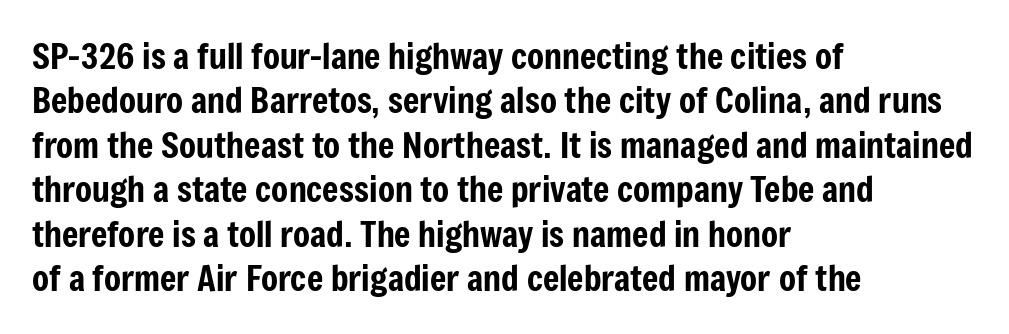
Q: Is the text italic (slanted)? A: No, it is upright.
Q: Is the typeface a serif or a sans-serif typeface? A: Sans-serif.
Q: Is the text underlined? A: No.
Q: How is the paragraph aligned? A: Left-aligned.
Q: Is the spacing between letters normal or unusually wide? A: Normal.
Q: Is the spacing between lines tight, normal or loose? A: Normal.
Q: Width (condensed, normal, or wide)? A: Condensed.
Q: Stroke contrast? A: Low.
Q: x-height? A: Medium.
Q: Monospaced? A: No.
